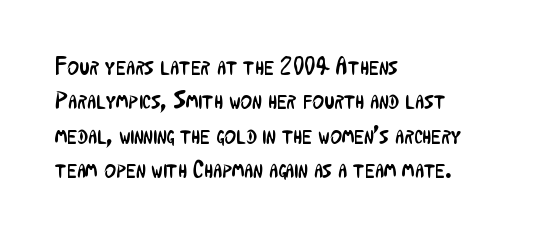
Q: Is the text bold? A: No.
Q: Is the text italic (slanted)? A: No, it is upright.
Q: Is the text underlined? A: No.
Q: How is the paragraph aligned? A: Left-aligned.
Q: Is the spacing between letters normal or unusually wide? A: Normal.
Q: Is the spacing between lines tight, normal or loose? A: Normal.
